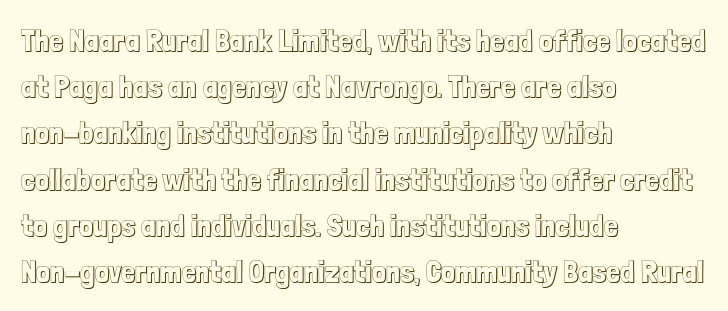
Q: Is the text italic (slanted)? A: No, it is upright.
Q: Is the text underlined? A: No.
Q: How is the paragraph aligned? A: Left-aligned.
Q: Is the spacing between letters normal or unusually wide? A: Normal.
Q: Is the spacing between lines tight, normal or loose? A: Normal.
Q: Width (condensed, normal, or wide)? A: Condensed.
Q: x-height? A: Medium.
Q: Monospaced? A: No.
